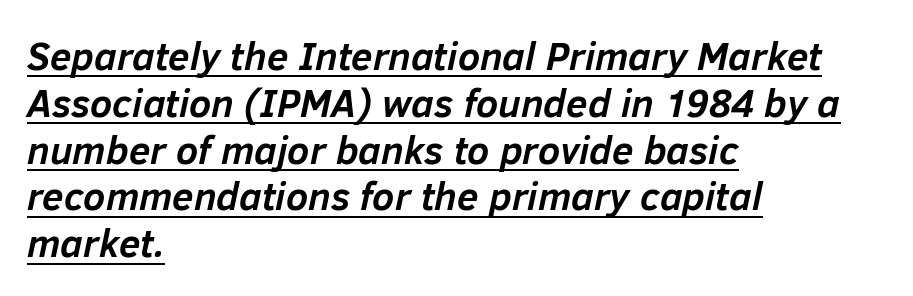
The image shows 39 px semibold type, italic (leaning right); set left-aligned, line spacing 1.2x, normal letter spacing, underlined; low stroke contrast and a medium x-height.
